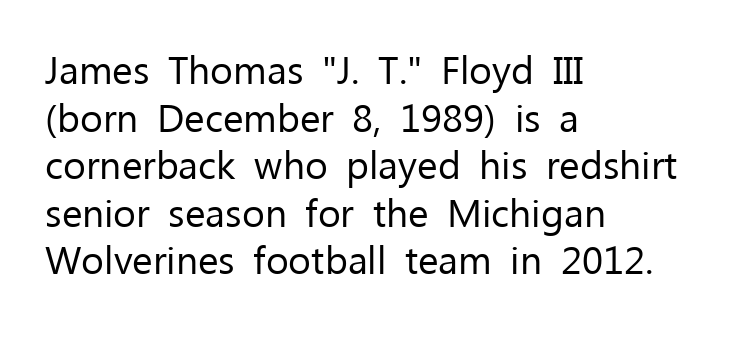
{"serif": "no", "italic": "no", "bold": "no", "weight": "regular", "width": "normal", "stroke_contrast": "low", "x_height": "medium", "monospaced": "no", "underline": "no", "align": "left", "line_spacing_ratio": 1.22, "letter_spacing": "normal", "letter_spacing_em": 0.0, "glyph_px": 39}
